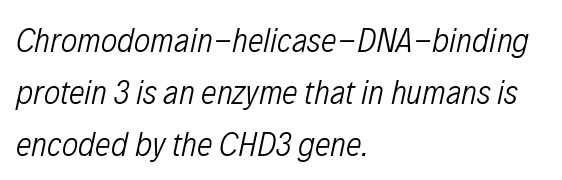
Q: Is the text bold? A: No.
Q: Is the text italic (slanted)? A: Yes, it leans right by about 12 degrees.
Q: Is the text underlined? A: No.
Q: How is the paragraph aligned? A: Left-aligned.
Q: Is the spacing between letters normal or unusually wide? A: Normal.
Q: Is the spacing between lines tight, normal or loose? A: Normal.
Q: Width (condensed, normal, or wide)? A: Condensed.
Q: Stroke contrast? A: Low.
Q: x-height? A: Medium.
Q: Monospaced? A: No.
